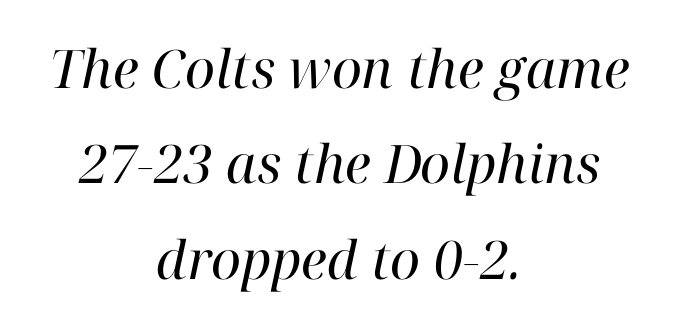
The image shows 53 px regular-weight serif type, italic (leaning right); set centered, line spacing 1.8x, normal letter spacing, not underlined; high stroke contrast and a medium x-height.
